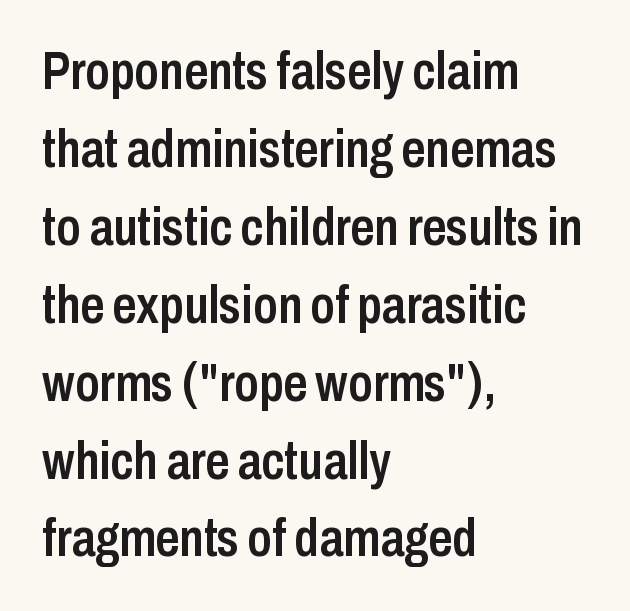
This sample has the flowing, uneven cadence of proportional lettering. What's the leading like? Ordinary, nothing unusual. Descenders hang freely into open space. Observe the ordinary spacing: letters are neighbours, not strangers.
